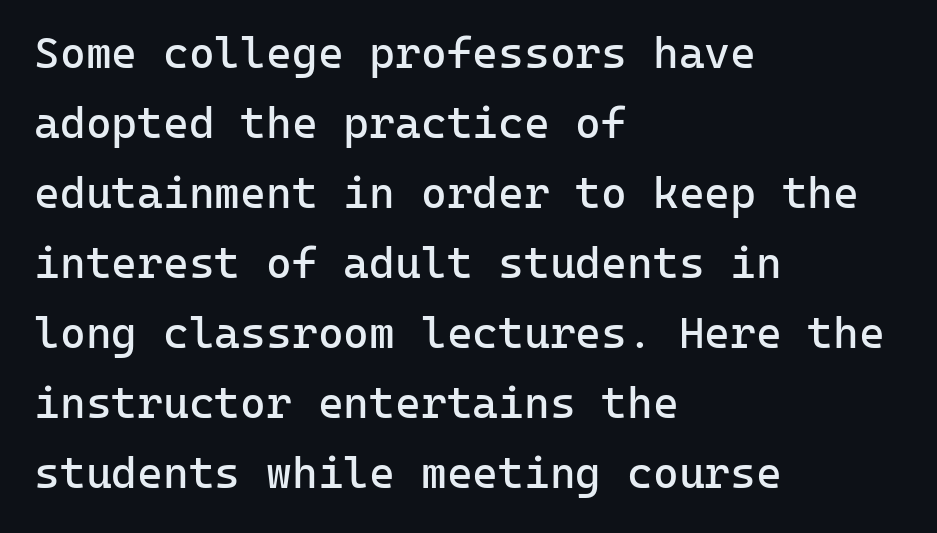
Q: Is the text bold? A: No.
Q: Is the text italic (slanted)? A: No, it is upright.
Q: Is the typeface a serif or a sans-serif typeface? A: Sans-serif.
Q: Is the text underlined? A: No.
Q: How is the paragraph aligned? A: Left-aligned.
Q: Is the spacing between letters normal or unusually wide? A: Normal.
Q: Is the spacing between lines tight, normal or loose? A: Normal.
Q: Width (condensed, normal, or wide)? A: Normal.
Q: Stroke contrast? A: Low.
Q: x-height? A: Medium.
Q: Monospaced? A: Yes.
